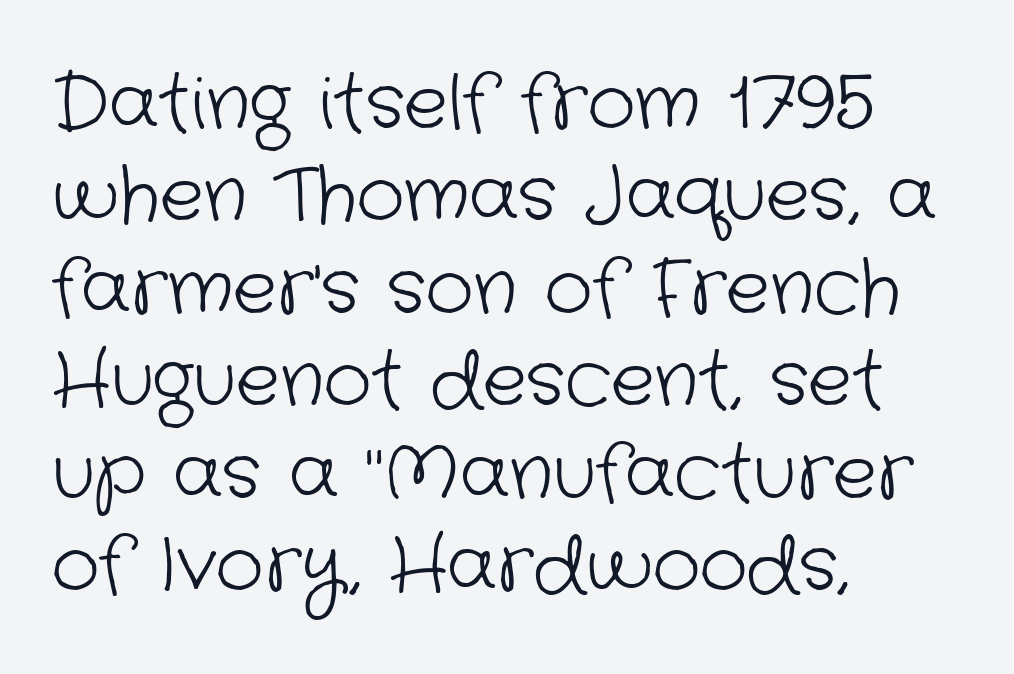
The image shows 74 px light sans-serif type; set left-aligned, normal line spacing (1.25x), normal letter spacing, not underlined; low stroke contrast and a medium x-height.
